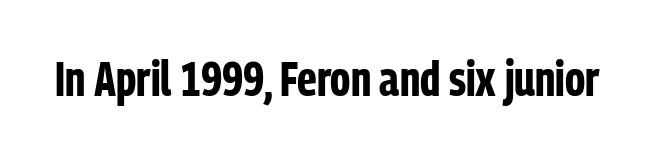
Compared with typical body copy, the letter spacing here is the same. These lines are composed in type without serifs. Chunky letters — that's bold for sure. Only glyphs here, with clear space below each row.
